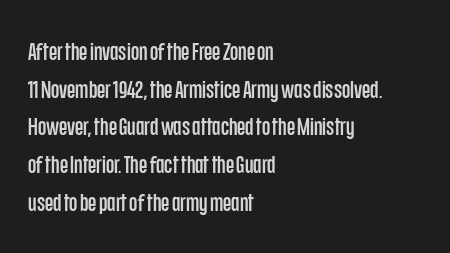
Students, observe: this is what conventionally led text looks like. When letters stand straight like this, we call the style roman or upright. Horizontally, the lines are justified to the leading edge only. The type is set solid horizontally, with unmodified tracking. The baseline area is clear.
